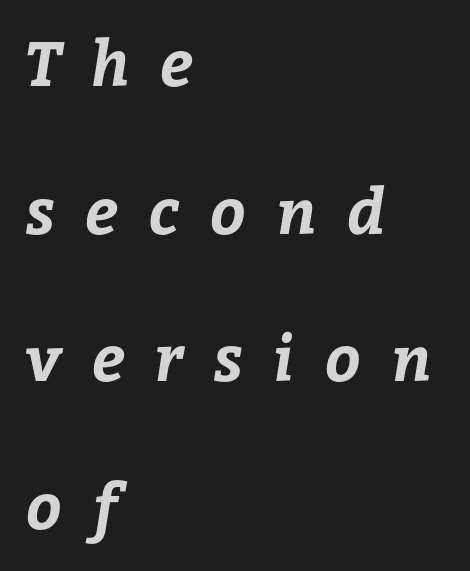
Q: Is the text bold? A: Yes.
Q: Is the text underlined? A: No.
Q: How is the paragraph aligned? A: Left-aligned.
Q: Is the spacing between letters normal or unusually wide? A: Unusually wide.
Q: Is the spacing between lines tight, normal or loose? A: Loose.
Q: Width (condensed, normal, or wide)? A: Normal.
Q: Stroke contrast? A: Low.
Q: x-height? A: Medium.
Q: Monospaced? A: No.
